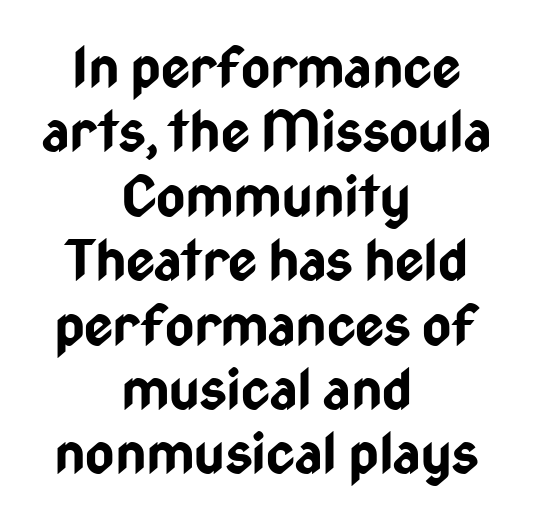
Q: Is the text bold? A: Yes.
Q: Is the text italic (slanted)? A: No, it is upright.
Q: Is the typeface a serif or a sans-serif typeface? A: Sans-serif.
Q: Is the text underlined? A: No.
Q: How is the paragraph aligned? A: Centered.
Q: Is the spacing between letters normal or unusually wide? A: Normal.
Q: Is the spacing between lines tight, normal or loose? A: Tight.
Q: Width (condensed, normal, or wide)? A: Condensed.
Q: Stroke contrast? A: Low.
Q: x-height? A: Medium.
Q: Monospaced? A: No.
